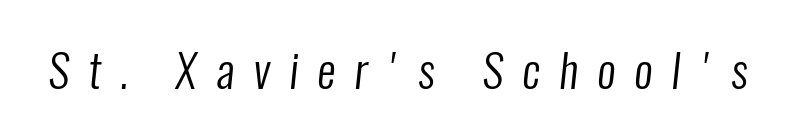
{"serif": "no", "bold": "no", "weight": "regular", "width": "condensed", "stroke_contrast": "low", "x_height": "medium", "monospaced": "no", "underline": "no", "letter_spacing": "wide", "letter_spacing_em": 0.41, "glyph_px": 46}
